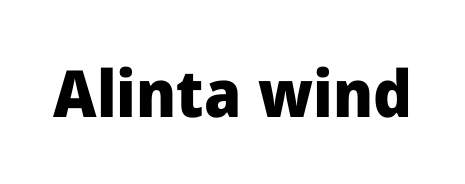
{"serif": "no", "italic": "no", "bold": "yes", "weight": "heavy", "width": "normal", "stroke_contrast": "low", "x_height": "medium", "monospaced": "no", "underline": "no", "letter_spacing": "normal", "letter_spacing_em": 0.0, "glyph_px": 65}
